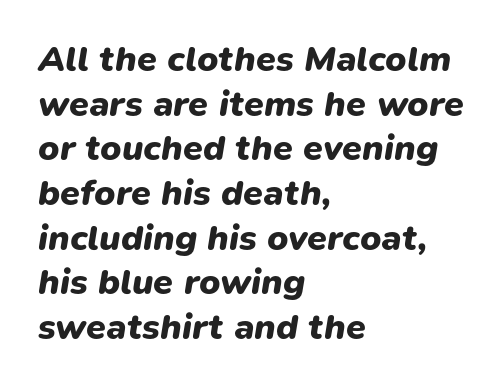
{"italic": "yes", "lean": "right", "slant_degrees": 9, "bold": "yes", "weight": "heavy", "width": "normal", "stroke_contrast": "low", "x_height": "medium", "monospaced": "no", "underline": "no", "align": "left", "line_spacing_ratio": 1.24, "letter_spacing": "normal", "letter_spacing_em": 0.0, "glyph_px": 36}
